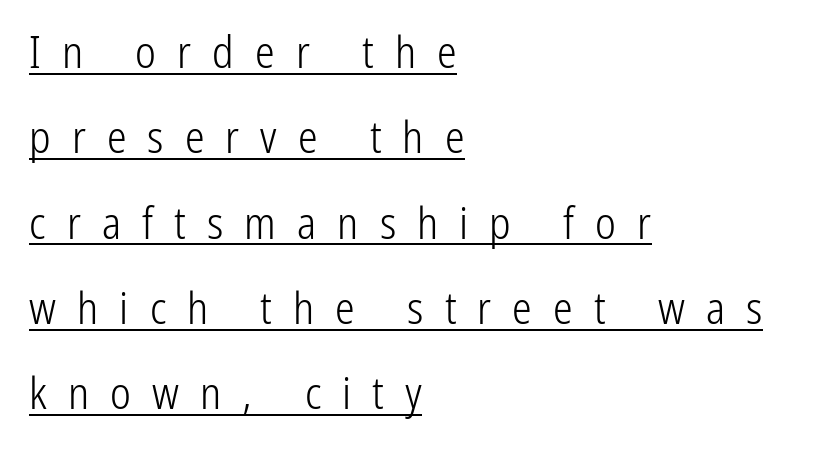
The image shows 44 px light, condensed sans-serif type, upright; set left-aligned, loose line spacing (1.94x), unusually wide letter spacing (+0.48 em), underlined; low stroke contrast and a medium x-height.
